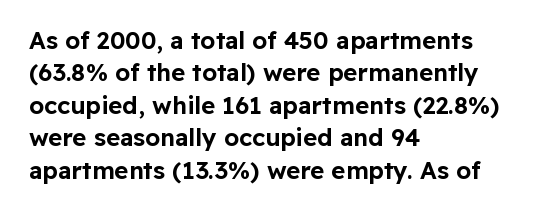
Q: Is the text italic (slanted)? A: No, it is upright.
Q: Is the text underlined? A: No.
Q: How is the paragraph aligned? A: Left-aligned.
Q: Is the spacing between letters normal or unusually wide? A: Normal.
Q: Is the spacing between lines tight, normal or loose? A: Normal.
